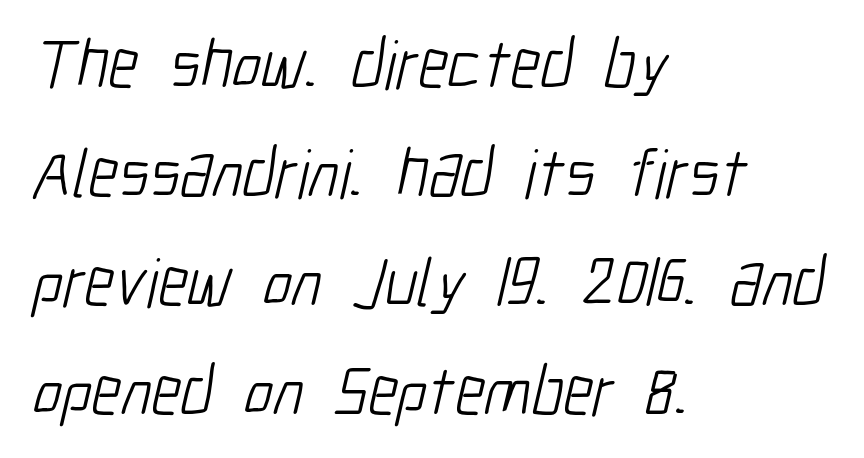
{"serif": "no", "bold": "no", "weight": "light", "width": "condensed", "stroke_contrast": "low", "x_height": "medium", "monospaced": "no", "underline": "no", "align": "left", "line_spacing": "normal", "line_spacing_ratio": 1.58, "letter_spacing": "normal", "letter_spacing_em": 0.0, "glyph_px": 69}
